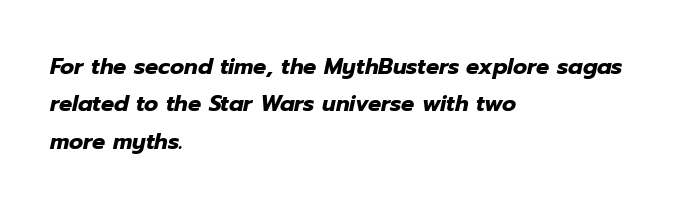
Q: Is the text bold? A: Yes.
Q: Is the text italic (slanted)? A: Yes, it leans right by about 12 degrees.
Q: Is the text underlined? A: No.
Q: How is the paragraph aligned? A: Left-aligned.
Q: Is the spacing between letters normal or unusually wide? A: Normal.
Q: Is the spacing between lines tight, normal or loose? A: Normal.
